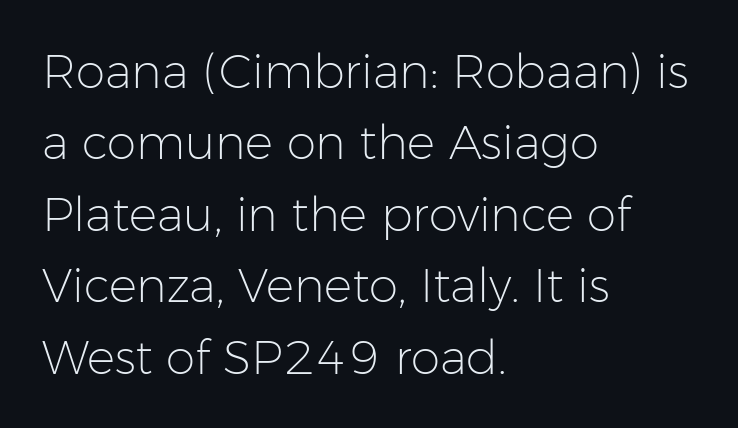
Q: Is the text bold? A: No.
Q: Is the text italic (slanted)? A: No, it is upright.
Q: Is the typeface a serif or a sans-serif typeface? A: Sans-serif.
Q: Is the text underlined? A: No.
Q: How is the paragraph aligned? A: Left-aligned.
Q: Is the spacing between letters normal or unusually wide? A: Normal.
Q: Is the spacing between lines tight, normal or loose? A: Normal.
Q: Width (condensed, normal, or wide)? A: Normal.
Q: Stroke contrast? A: Low.
Q: x-height? A: Medium.
Q: Monospaced? A: No.
